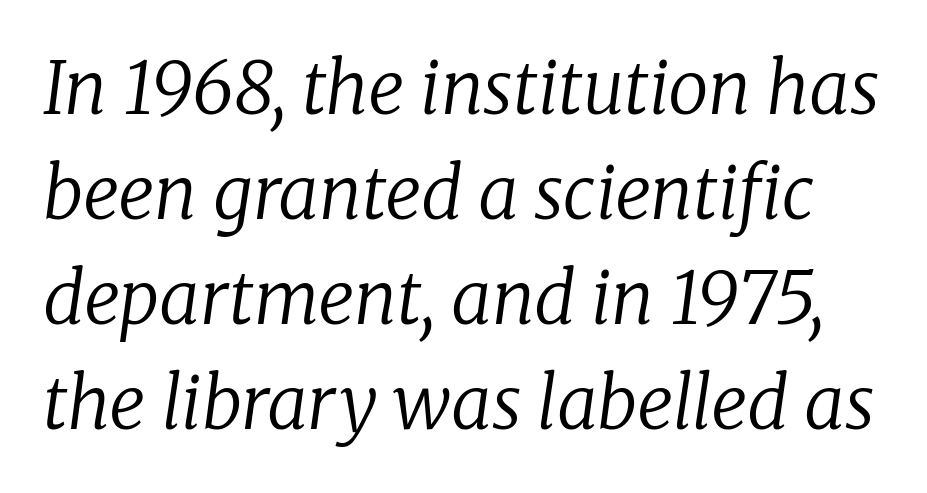
Q: Is the text bold? A: No.
Q: Is the text italic (slanted)? A: Yes, it leans right by about 8 degrees.
Q: Is the typeface a serif or a sans-serif typeface? A: Serif.
Q: Is the text underlined? A: No.
Q: Is the spacing between letters normal or unusually wide? A: Normal.
Q: Is the spacing between lines tight, normal or loose? A: Normal.
Q: Width (condensed, normal, or wide)? A: Normal.
Q: Stroke contrast? A: Low.
Q: x-height? A: Medium.
Q: Monospaced? A: No.
